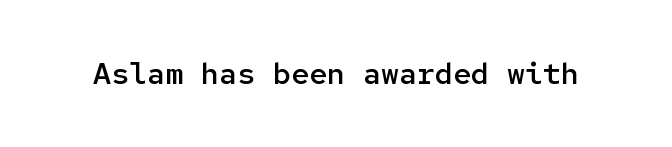
Just letters on the line, the space beneath them empty. You can tell it's not italic because the verticals are truly vertical. The glyphs in this specimen are sans serif. Is the type bold? Partly — it's a semibold, heavier than regular but not fully bold.
